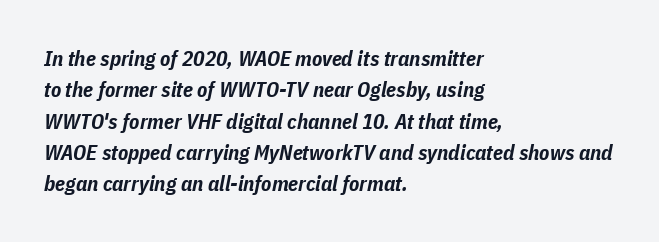
{"italic": "yes", "lean": "right", "slant_degrees": 11, "bold": "yes", "underline": "no", "align": "left", "line_spacing": "normal", "line_spacing_ratio": 1.49, "letter_spacing": "normal", "letter_spacing_em": 0.0, "glyph_px": 21}
